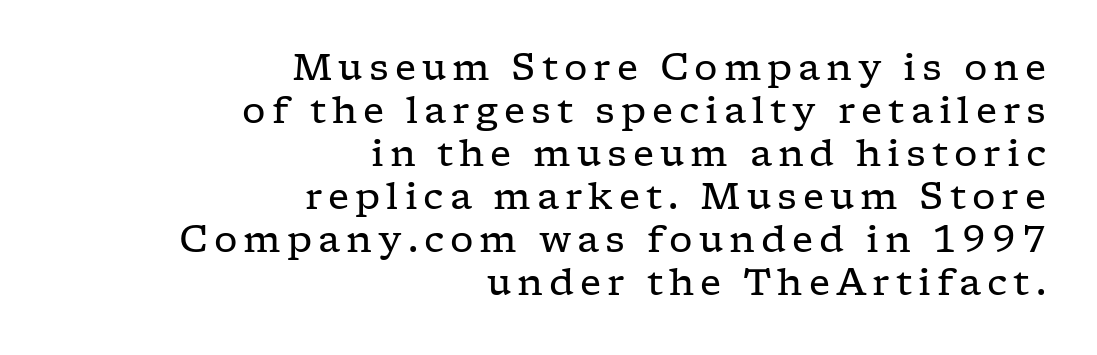
Q: Is the text bold? A: No.
Q: Is the text italic (slanted)? A: No, it is upright.
Q: Is the typeface a serif or a sans-serif typeface? A: Serif.
Q: Is the text underlined? A: No.
Q: How is the paragraph aligned? A: Right-aligned.
Q: Width (condensed, normal, or wide)? A: Wide.
Q: Stroke contrast? A: Low.
Q: x-height? A: Medium.
Q: Monospaced? A: No.
